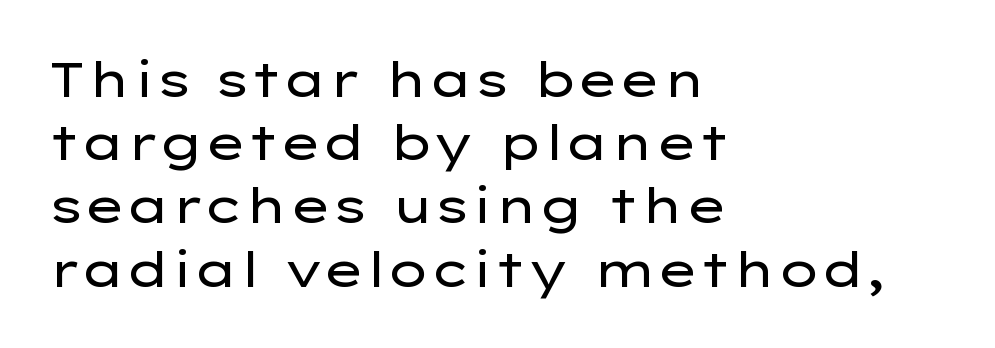
The image shows 49 px regular-weight, wide sans-serif type, upright; set left-aligned, normal line spacing (1.29x), normal letter spacing, not underlined; low stroke contrast and a medium x-height.
